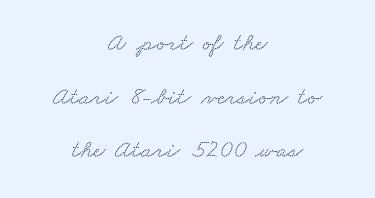
Q: Is the text underlined? A: No.
Q: How is the paragraph aligned? A: Centered.
Q: Is the spacing between letters normal or unusually wide? A: Normal.
Q: Is the spacing between lines tight, normal or loose? A: Loose.
